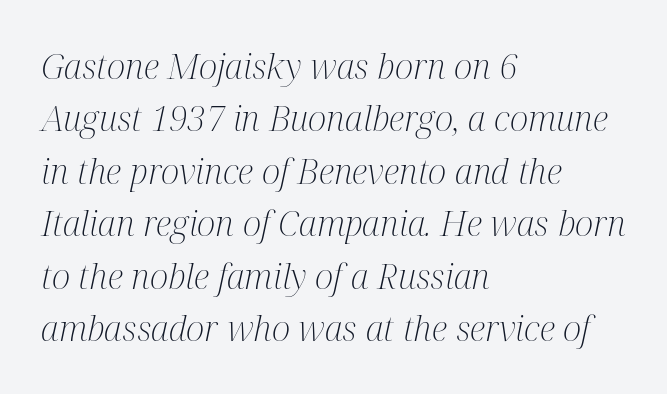
Q: Is the text bold? A: No.
Q: Is the text italic (slanted)? A: Yes, it leans right by about 12 degrees.
Q: Is the typeface a serif or a sans-serif typeface? A: Serif.
Q: Is the text underlined? A: No.
Q: How is the paragraph aligned? A: Left-aligned.
Q: Is the spacing between letters normal or unusually wide? A: Normal.
Q: Is the spacing between lines tight, normal or loose? A: Normal.
Q: Width (condensed, normal, or wide)? A: Condensed.
Q: Stroke contrast? A: Medium.
Q: x-height? A: Medium.
Q: Monospaced? A: No.
